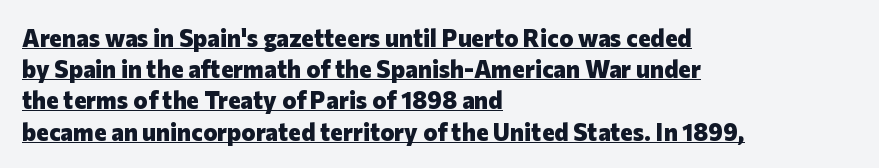
The image shows 24 px bold type, upright; set left-aligned, normal line spacing (1.3x), normal letter spacing, underlined.
